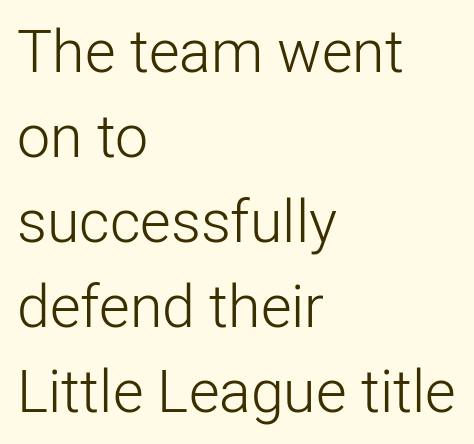
The image shows 59 px light sans-serif type, upright; set left-aligned, normal line spacing (1.44x), normal letter spacing, not underlined; low stroke contrast and a medium x-height.
